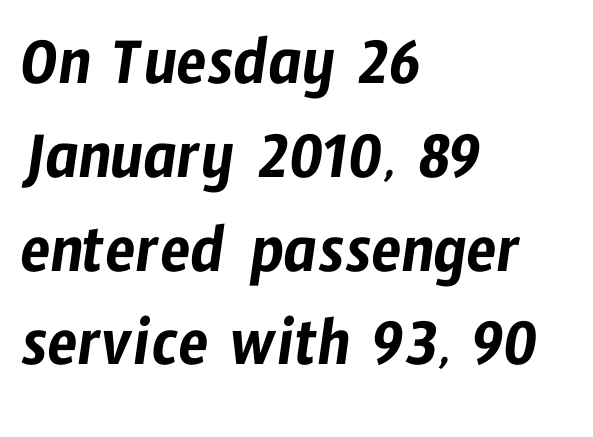
In terms of letterspacing, this is plain default setting. Leading matches the norm, producing a regular column. Each row of text sits above clean, open space. Grotesque or geometric, the face here clearly has no serifs.
